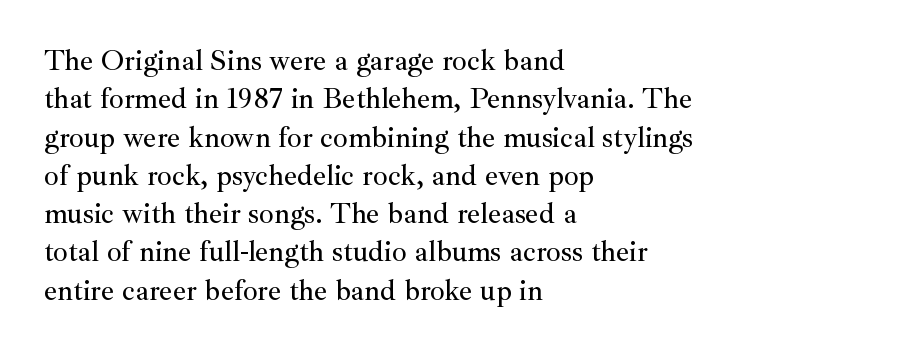
Q: Is the text italic (slanted)? A: No, it is upright.
Q: Is the typeface a serif or a sans-serif typeface? A: Serif.
Q: Is the text underlined? A: No.
Q: How is the paragraph aligned? A: Left-aligned.
Q: Is the spacing between letters normal or unusually wide? A: Normal.
Q: Is the spacing between lines tight, normal or loose? A: Normal.
Q: Width (condensed, normal, or wide)? A: Normal.
Q: Stroke contrast? A: Medium.
Q: x-height? A: Small.
Q: Monospaced? A: No.
